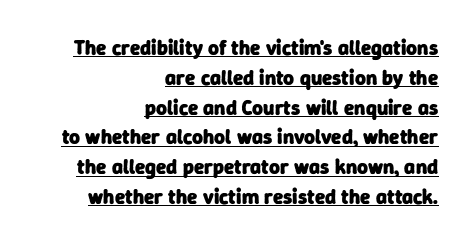
No extra tracking has been applied to these lines. Notice how descenders clear the ascenders below comfortably — that's standard leading. I'd describe the lettering as bold — thick and assertive. Underlining? Definitely there.
